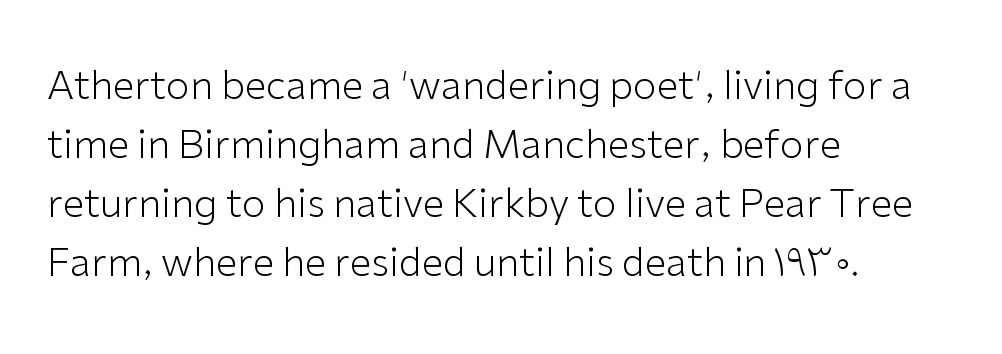
The image shows 39 px light sans-serif type, upright; set left-aligned, normal line spacing (1.51x), normal letter spacing, not underlined; low stroke contrast and a medium x-height.
